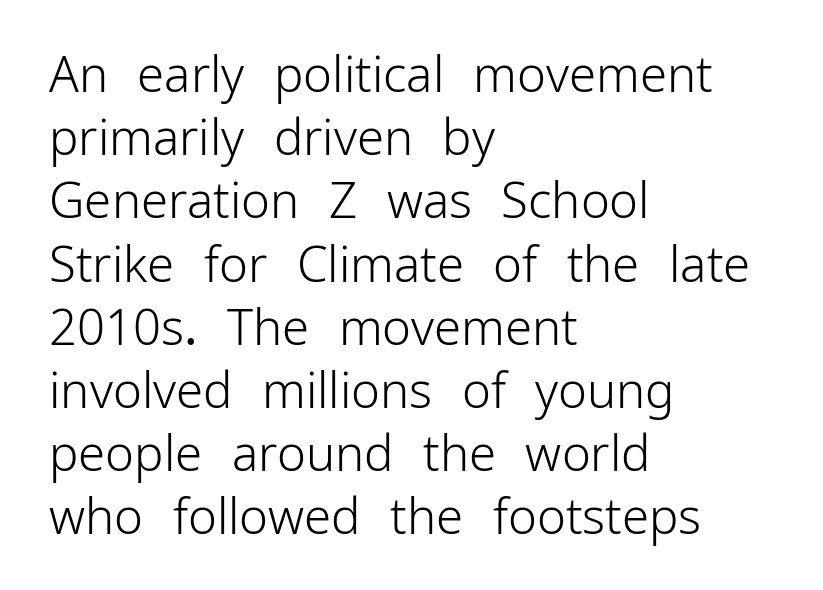
The image shows 49 px light sans-serif type, upright; set left-aligned, normal line spacing (1.29x), normal letter spacing, not underlined; low stroke contrast and a medium x-height.
